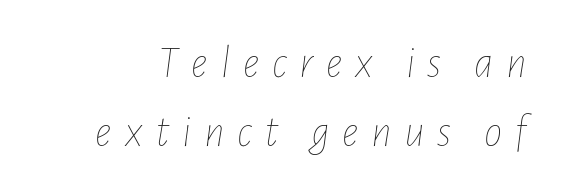
{"italic": "yes", "lean": "right", "slant_degrees": 7, "bold": "no", "weight": "thin", "width": "condensed", "stroke_contrast": "low", "x_height": "medium", "monospaced": "no", "underline": "no", "line_spacing": "normal", "line_spacing_ratio": 1.5, "letter_spacing": "wide", "letter_spacing_em": 0.27, "glyph_px": 46}
